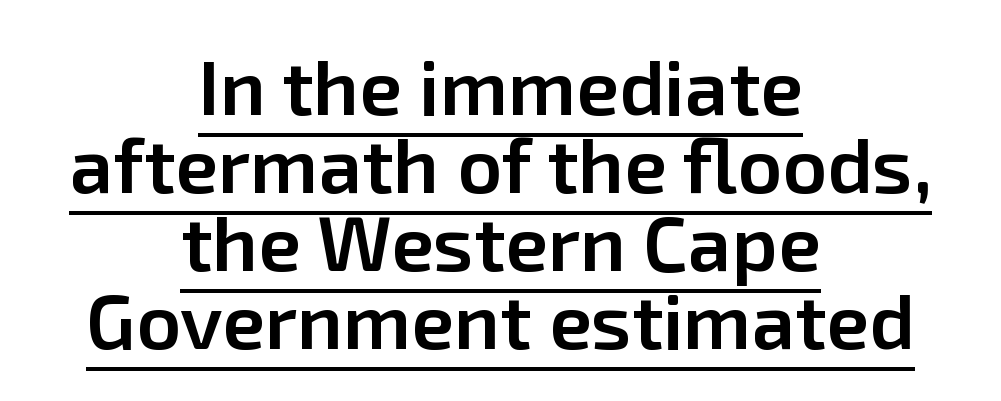
{"serif": "no", "italic": "no", "bold": "semi", "weight": "semibold", "width": "normal", "stroke_contrast": "low", "x_height": "medium", "monospaced": "no", "underline": "yes", "align": "center", "line_spacing": "tight", "line_spacing_ratio": 1.0, "letter_spacing": "normal", "letter_spacing_em": 0.0, "glyph_px": 78}
